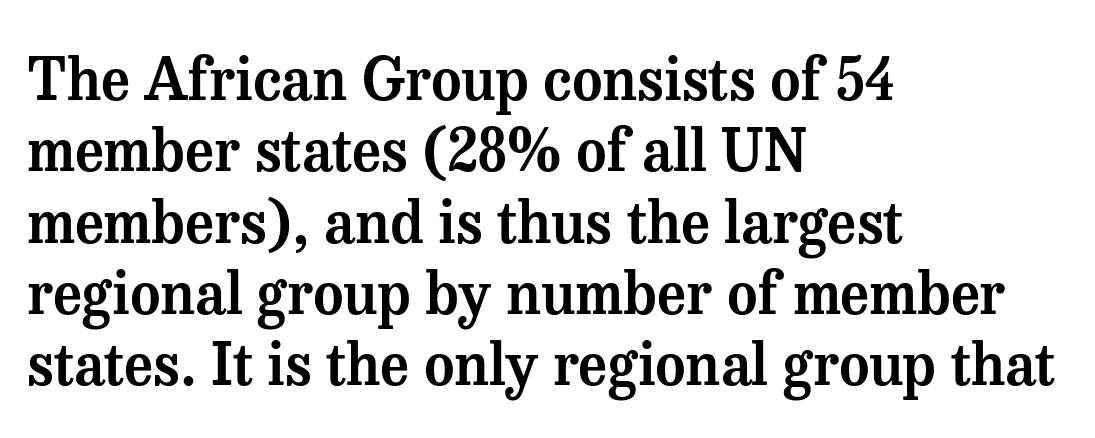
This is serif lettering, the kind often seen in printed books. Glance below the letters and you will spot only blank space. The letters sit at their default tracking, neither squeezed nor spread. A roman cut, with each character standing at attention. Looks like regular typesetting: each glyph gets only the width it needs.
